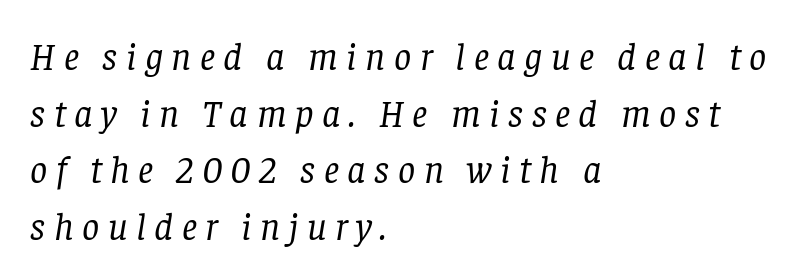
Note: serifs present on the glyphs. Rendered with sloped, italic letterforms. The letters are spread apart with noticeably loose tracking. Leftover space on each line is placed entirely after the last word.
